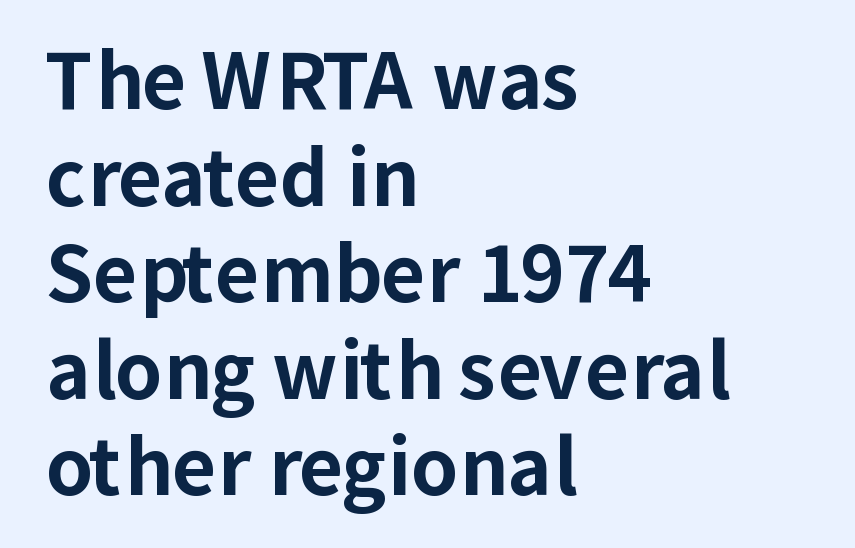
Q: Is the text bold? A: Yes.
Q: Is the text italic (slanted)? A: No, it is upright.
Q: Is the typeface a serif or a sans-serif typeface? A: Sans-serif.
Q: Is the text underlined? A: No.
Q: How is the paragraph aligned? A: Left-aligned.
Q: Is the spacing between letters normal or unusually wide? A: Normal.
Q: Is the spacing between lines tight, normal or loose? A: Normal.
Q: Width (condensed, normal, or wide)? A: Normal.
Q: Stroke contrast? A: Low.
Q: x-height? A: Medium.
Q: Monospaced? A: No.
